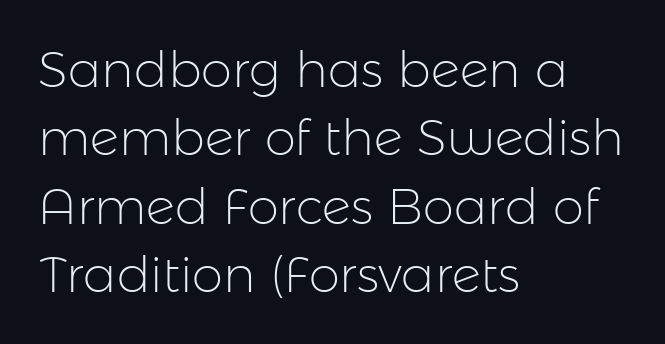
The image shows 50 px light sans-serif type, upright; set left-aligned, normal line spacing (1.37x), normal letter spacing, not underlined; low stroke contrast and a medium x-height.
